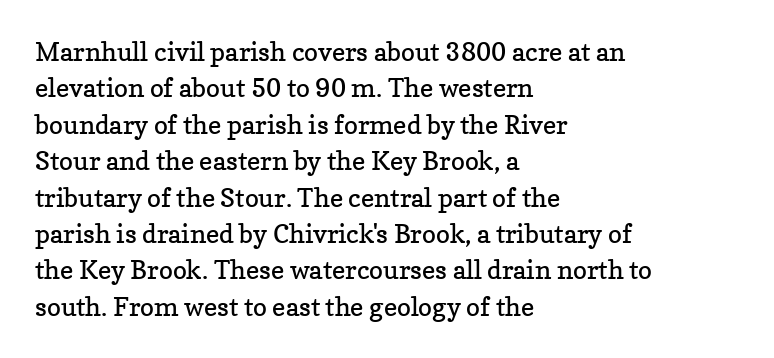
{"italic": "no", "bold": "no", "underline": "no", "align": "left", "line_spacing": "normal", "line_spacing_ratio": 1.4, "letter_spacing": "normal", "letter_spacing_em": 0.0, "glyph_px": 26}
